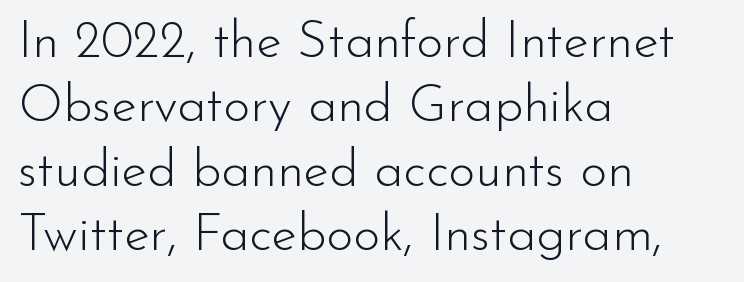
These lines are rendered in a variable-pitch font. Has an underline been added? It has not. No feet cap the strokes, marking this as sans-serif type. A classic flush-left, rag-right setting is used for this passage. Posture: straight, roman, zero tilt. Bold? No — there's no thickening of the strokes.
